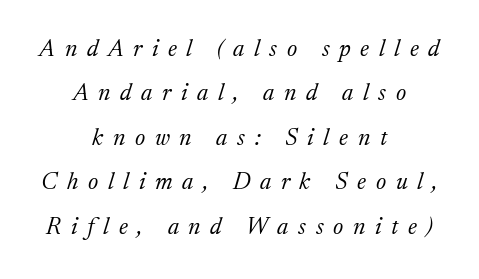
Q: Is the text bold? A: No.
Q: Is the text italic (slanted)? A: Yes, it leans right by about 17 degrees.
Q: Is the text underlined? A: No.
Q: How is the paragraph aligned? A: Centered.
Q: Is the spacing between letters normal or unusually wide? A: Unusually wide.
